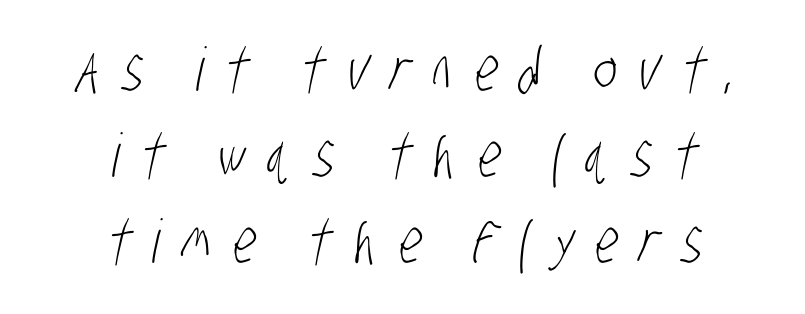
The image shows 60 px light, condensed sans-serif type; set centered, normal line spacing (1.43x), unusually wide letter spacing (+0.36 em), not underlined; low stroke contrast and a large x-height.
